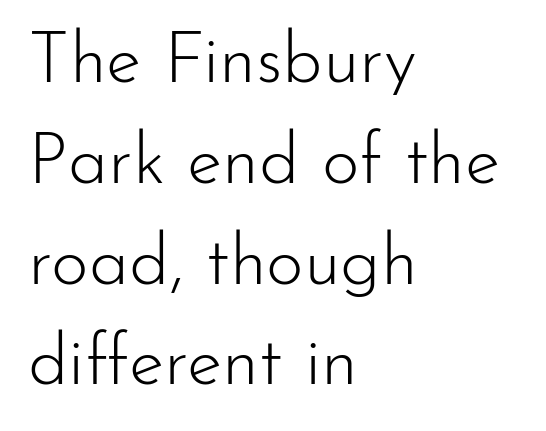
The image shows 72 px light sans-serif type, upright; set left-aligned, normal line spacing (1.4x), normal letter spacing, not underlined; low stroke contrast and a small x-height.
